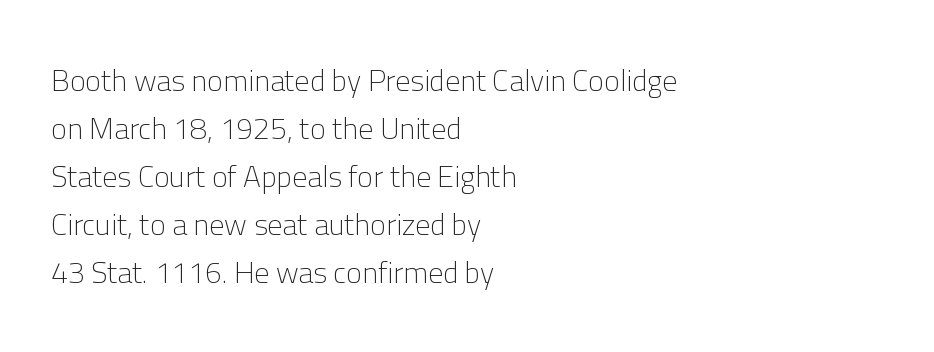
The image shows 30 px light sans-serif type, upright; set left-aligned, normal line spacing (1.6x), normal letter spacing, not underlined; low stroke contrast and a medium x-height.
